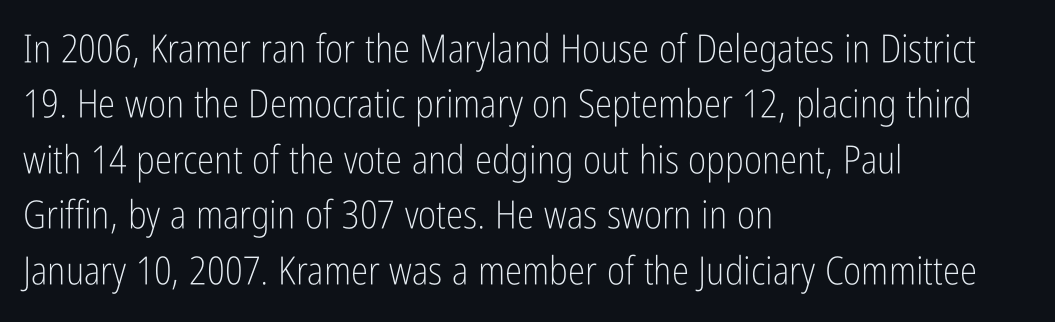
{"serif": "no", "italic": "no", "bold": "no", "weight": "light", "width": "condensed", "stroke_contrast": "low", "x_height": "medium", "monospaced": "no", "underline": "no", "align": "left", "line_spacing": "normal", "line_spacing_ratio": 1.42, "letter_spacing": "normal", "letter_spacing_em": 0.0, "glyph_px": 39}
